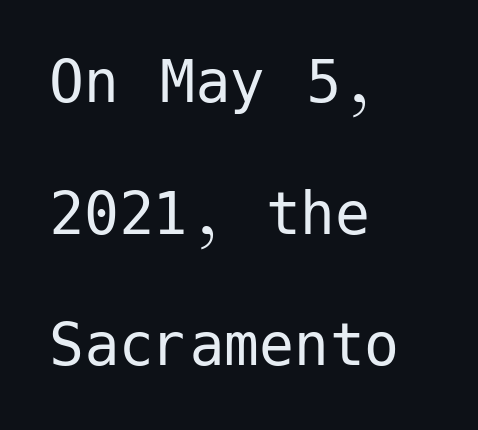
The image shows 70 px regular-weight sans-serif type, upright; set left-aligned, line spacing 1.88x, normal letter spacing, not underlined; low stroke contrast and a medium x-height.
